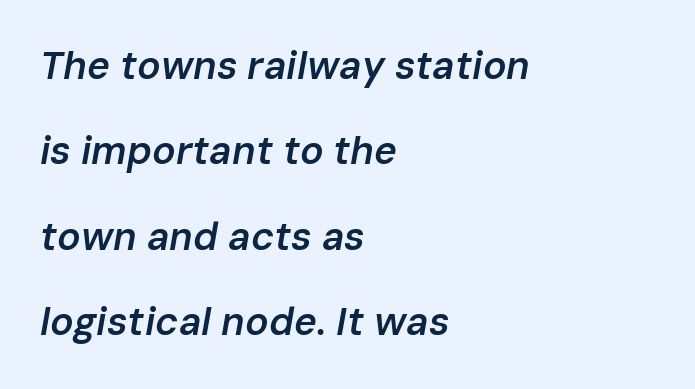
The string is rendered with underlining switched off. Teacher's note: observe the even left margin — that is flush-left alignment. Note the varied advance widths — an 'i' is clearly narrower than an 'm'. The horizontal fit of the characters is conventional and even. Would a proofreader flag this as italicized? Yes.
